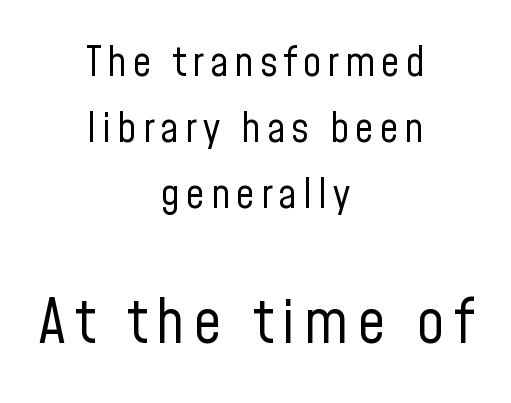
No extra ink here — the face is not bold. Note the varied advance widths — an 'i' is clearly narrower than an 'm'. The lettering stays uniformly vertical, giving the passage a roman look. To sum up the face: it is a sans, with no serifs. Typesetter's note — lower block bumped up in size, upper block left smaller. Reading down the column, the eye jumps a familiar distance to each next line.
